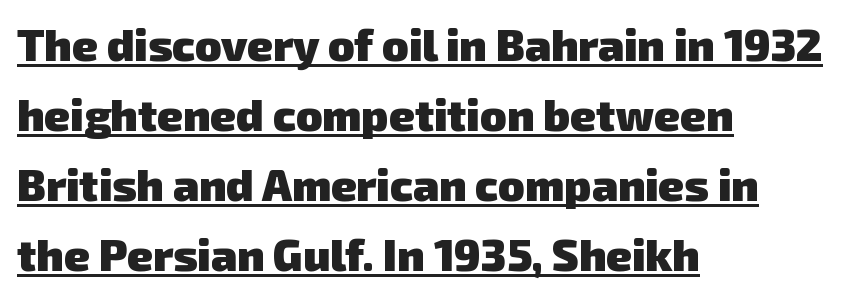
{"serif": "no", "bold": "yes", "weight": "heavy", "width": "normal", "stroke_contrast": "low", "x_height": "medium", "monospaced": "no", "underline": "yes", "align": "left", "line_spacing": "normal", "line_spacing_ratio": 1.59, "letter_spacing": "normal", "letter_spacing_em": 0.0, "glyph_px": 44}
